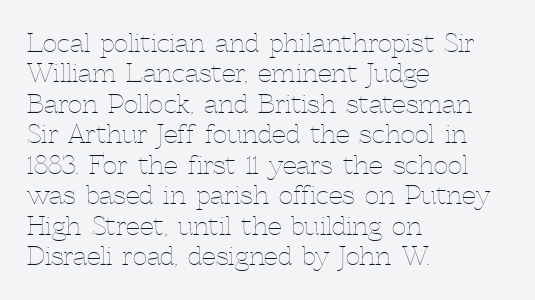
The image shows 25 px text type, upright; set left-aligned, line spacing 1.22x, normal letter spacing, not underlined.
